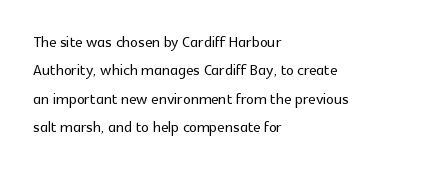
{"italic": "no", "underline": "no", "align": "left", "line_spacing": "normal", "line_spacing_ratio": 1.42, "letter_spacing": "normal", "letter_spacing_em": 0.0, "glyph_px": 20}
